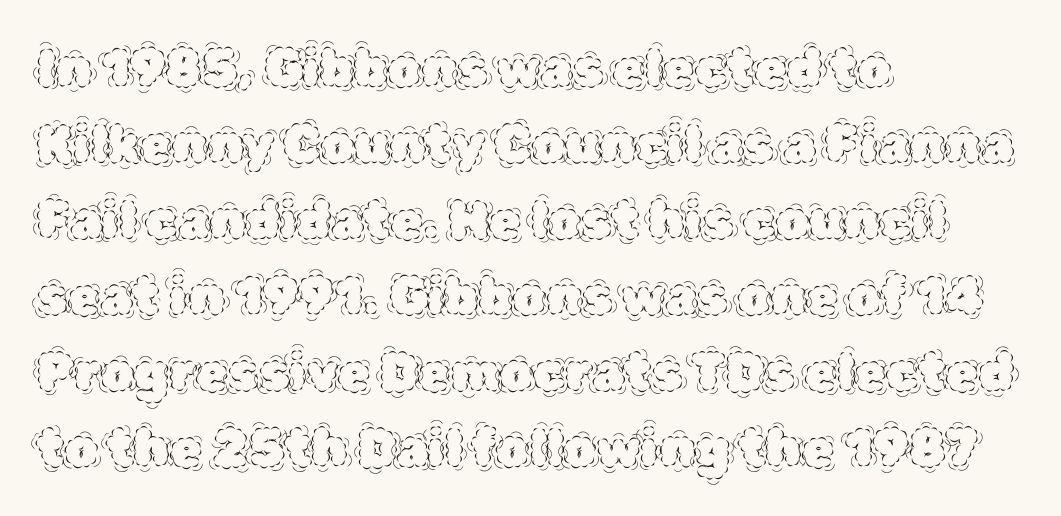
The image shows 52 px thin type, upright; set left-aligned, normal line spacing (1.46x), normal letter spacing, not underlined; a large x-height.
